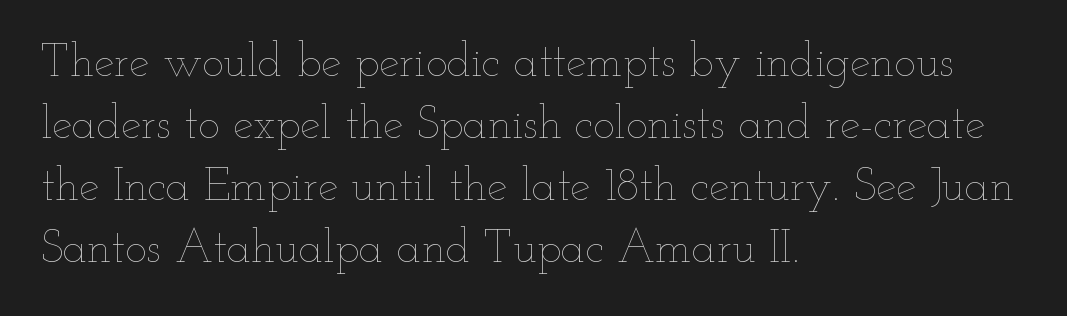
Q: Is the text bold? A: No.
Q: Is the text italic (slanted)? A: No, it is upright.
Q: Is the text underlined? A: No.
Q: How is the paragraph aligned? A: Left-aligned.
Q: Is the spacing between letters normal or unusually wide? A: Normal.
Q: Is the spacing between lines tight, normal or loose? A: Normal.
Q: Width (condensed, normal, or wide)? A: Wide.
Q: Stroke contrast? A: Low.
Q: x-height? A: Small.
Q: Monospaced? A: No.
